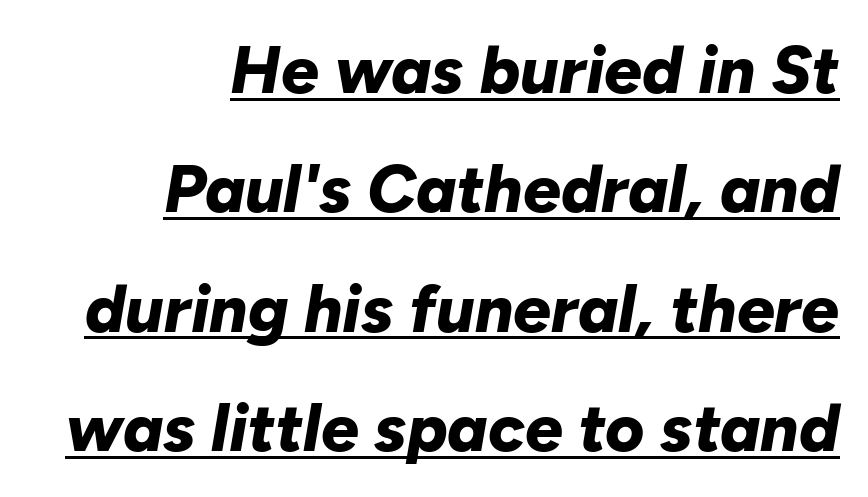
Q: Is the text bold? A: Yes.
Q: Is the text italic (slanted)? A: Yes, it leans right by about 10 degrees.
Q: Is the text underlined? A: Yes.
Q: How is the paragraph aligned? A: Right-aligned.
Q: Is the spacing between letters normal or unusually wide? A: Normal.
Q: Width (condensed, normal, or wide)? A: Normal.
Q: Stroke contrast? A: Low.
Q: x-height? A: Medium.
Q: Monospaced? A: No.
